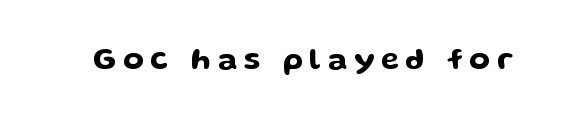
Q: Is the text italic (slanted)? A: No, it is upright.
Q: Is the typeface a serif or a sans-serif typeface? A: Sans-serif.
Q: Is the text underlined? A: No.
Q: Is the spacing between letters normal or unusually wide? A: Unusually wide.
Q: Width (condensed, normal, or wide)? A: Wide.
Q: Stroke contrast? A: Low.
Q: x-height? A: Medium.
Q: Monospaced? A: No.
